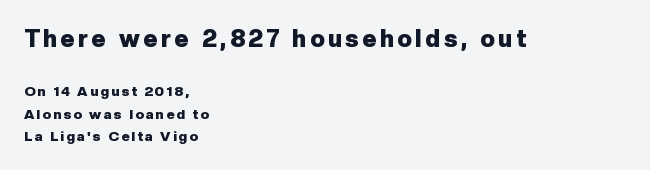
The image shows 24 px bold type, upright; set left-aligned, normal line spacing (1.62x), not underlined; the first (top) block is 1.71x larger.
